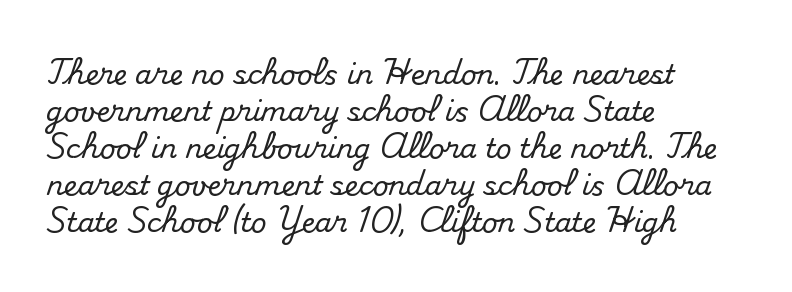
The image shows 27 px text type; set left-aligned, normal line spacing (1.37x), normal letter spacing, not underlined.
